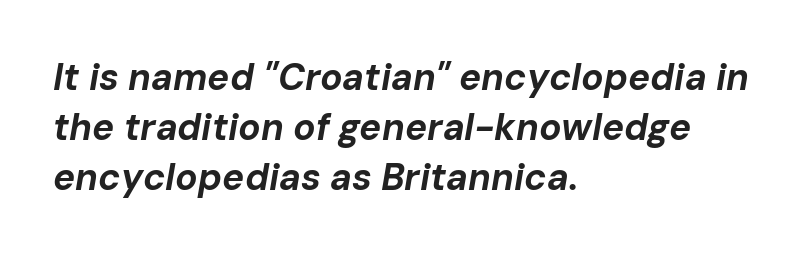
Q: Is the text bold? A: Yes.
Q: Is the text italic (slanted)? A: Yes, it leans right by about 10 degrees.
Q: Is the text underlined? A: No.
Q: How is the paragraph aligned? A: Left-aligned.
Q: Is the spacing between letters normal or unusually wide? A: Normal.
Q: Is the spacing between lines tight, normal or loose? A: Normal.
Q: Width (condensed, normal, or wide)? A: Normal.
Q: Stroke contrast? A: Low.
Q: x-height? A: Medium.
Q: Monospaced? A: No.
